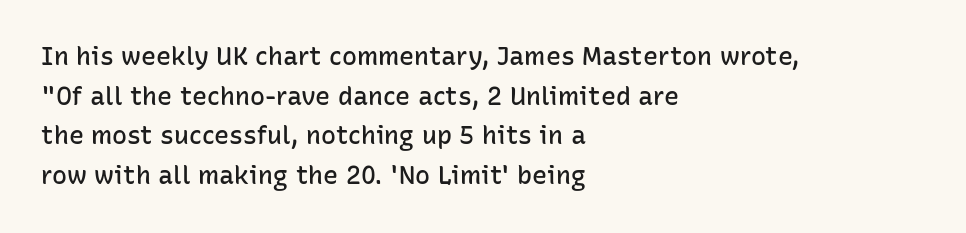
The image shows 25 px text type, upright; set left-aligned, normal line spacing (1.59x), normal letter spacing, not underlined.
